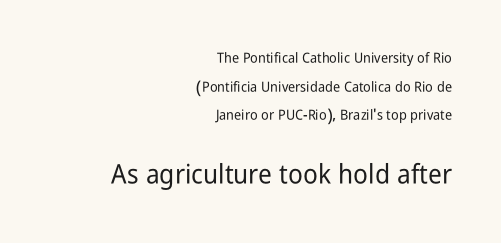
{"italic": "no", "underline": "no", "align": "right", "line_spacing": "loose", "line_spacing_ratio": 2.05, "letter_spacing": "normal", "letter_spacing_em": 0.0, "larger_block": "second", "size_ratio": 1.93, "glyph_px": 27}
